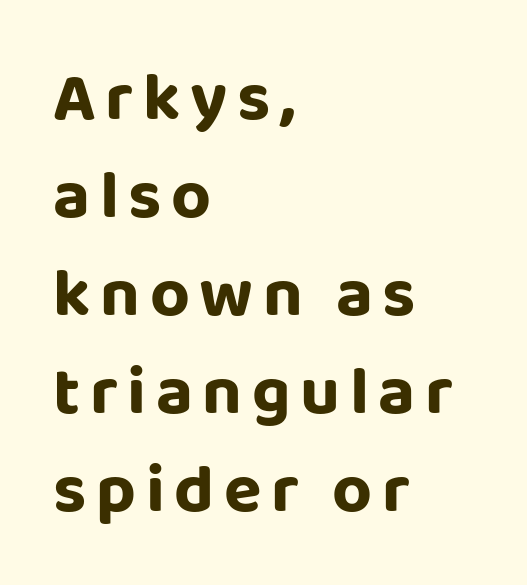
Is there much room between lines? A standard amount, neither cramped nor airy. Note the varied advance widths — an 'i' is clearly narrower than an 'm'. Has an underline been added? It has not. Serifs: no, the terminals of the letterforms are clean. A student would call this left alignment; a typographer would say flush left, rag right. Posture: upright roman.
